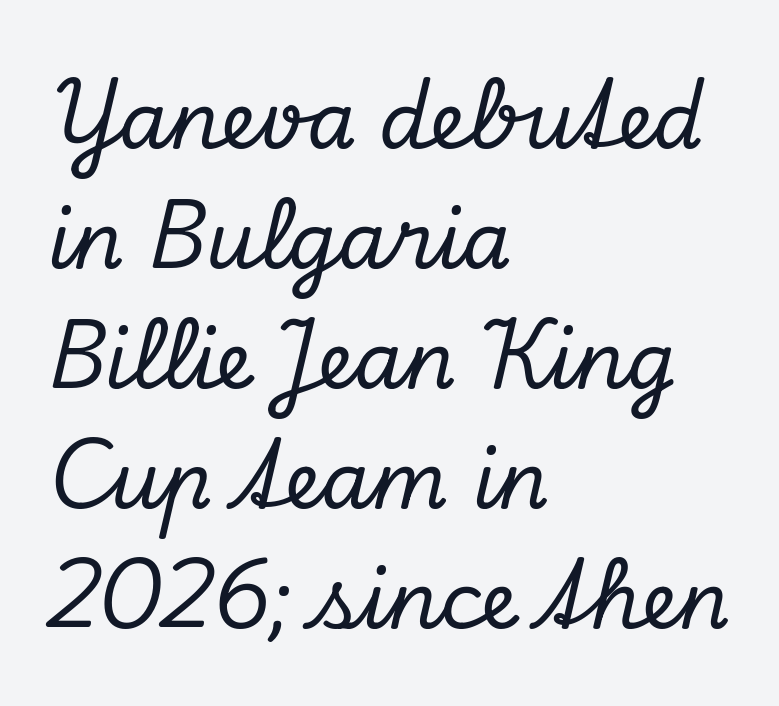
Normally led — the rows are evenly, conventionally spaced. Clear beneath every line of the passage. You can tell from the footed stems that serif type was used. An italicized treatment has been applied to the whole sample. The lines in this sample share a left origin and differ only in where they stop. Do the characters align in a grid? No, the font is proportional.
